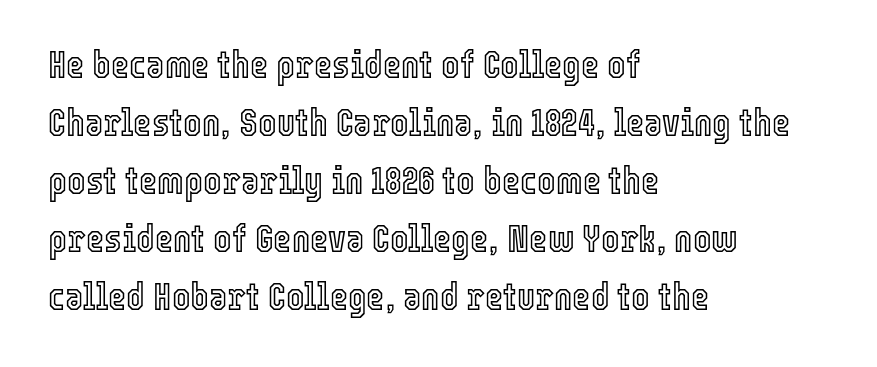
The image shows 39 px condensed type, upright; set left-aligned, normal line spacing (1.49x), normal letter spacing, not underlined; a medium x-height.
